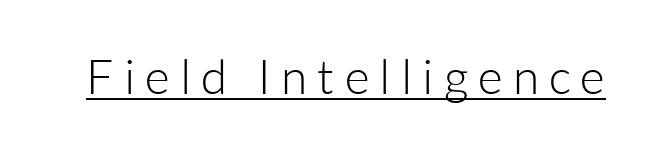
Q: Is the text bold? A: No.
Q: Is the text italic (slanted)? A: No, it is upright.
Q: Is the typeface a serif or a sans-serif typeface? A: Sans-serif.
Q: Is the text underlined? A: Yes.
Q: Is the spacing between letters normal or unusually wide? A: Unusually wide.
Q: Width (condensed, normal, or wide)? A: Normal.
Q: Stroke contrast? A: Low.
Q: x-height? A: Medium.
Q: Monospaced? A: No.
